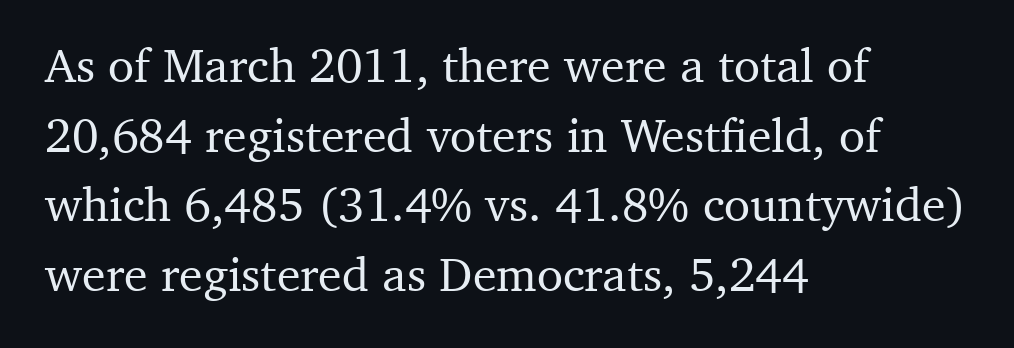
The lettering holds an erect, upright posture throughout. A bare baseline throughout the passage. You could not count columns in this text — the font is proportionally spaced. Caption: standard tracking, unaltered. These lines stack with their left ends in a neat column. Whoever set this chose a conventional vertical rhythm.
